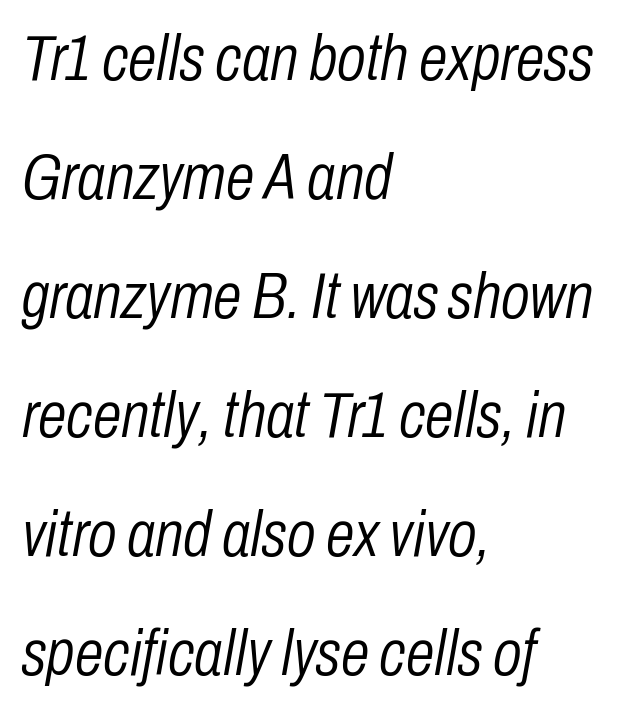
The image shows 65 px light, condensed type, italic (leaning right); set left-aligned, line spacing 1.83x, normal letter spacing, not underlined; low stroke contrast and a medium x-height.
